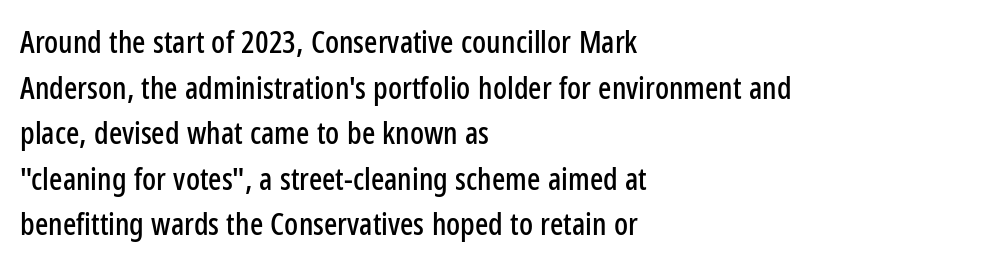
Honestly, the row spacing looks completely unremarkable. The passage shown is typed in a proportional face where columns would drift. You could call the tracking neutral — neither tight nor loose. A typesetter would mark this as roman, not italic. Descender tails drop into unmarked territory. Check where the strokes stop: nothing finishes them off — pure sans.
